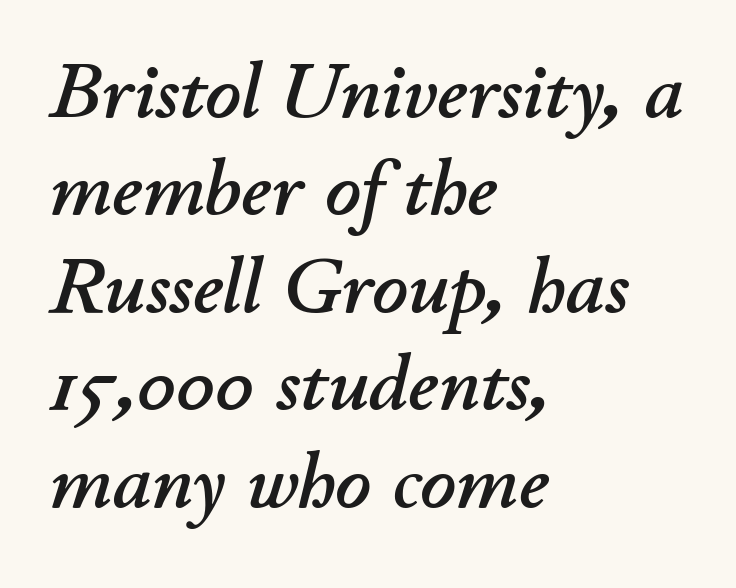
Q: Is the text italic (slanted)? A: Yes, it leans right by about 11 degrees.
Q: Is the text underlined? A: No.
Q: How is the paragraph aligned? A: Left-aligned.
Q: Is the spacing between letters normal or unusually wide? A: Normal.
Q: Is the spacing between lines tight, normal or loose? A: Normal.
Q: Width (condensed, normal, or wide)? A: Normal.
Q: Stroke contrast? A: Low.
Q: x-height? A: Small.
Q: Monospaced? A: No.
